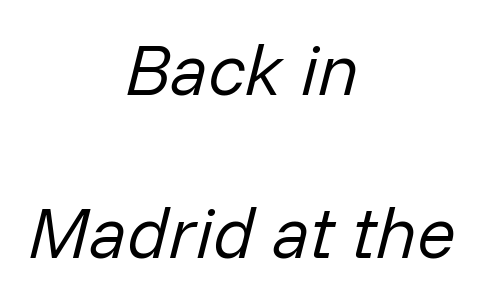
Vertical stems look standard width or narrower in stroke. The leading is generous, giving the passage an open texture. Notice how the passage keeps no hard edge, just a central spine. The letters advance in unequal steps, a hallmark of proportional type. There is no visible air inserted between adjacent glyphs. Plain, unruled lines of type.
